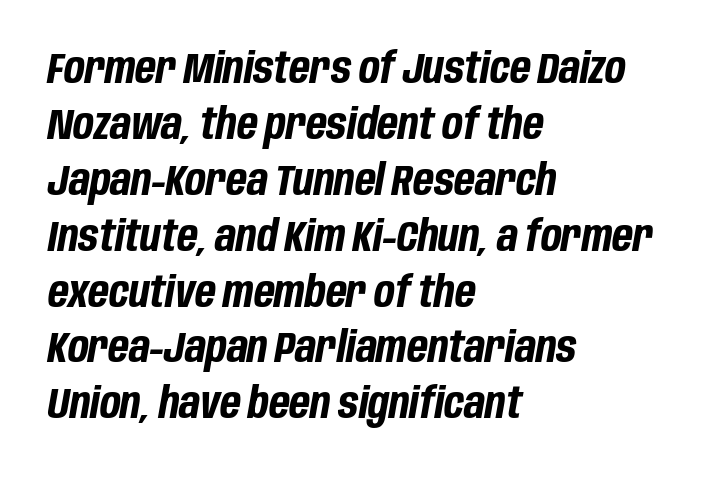
{"italic": "yes", "lean": "right", "slant_degrees": 10, "bold": "yes", "weight": "bold", "width": "condensed", "stroke_contrast": "low", "x_height": "large", "monospaced": "no", "underline": "no", "align": "left", "line_spacing": "normal", "line_spacing_ratio": 1.3, "letter_spacing": "normal", "letter_spacing_em": 0.0, "glyph_px": 43}
